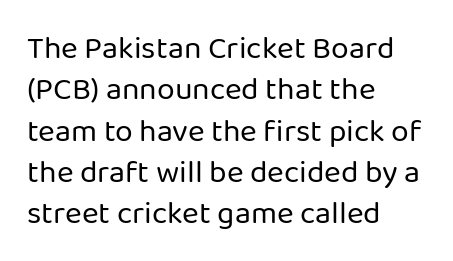
If you drew a ruler down the left edge, every line would touch it. Summary of weight: not heavy and not bold. The space beneath each line is pristine and unruled. Think of a printed novel: that variable character pitch is what you see here. Interline gaps are of average width in this sample.
